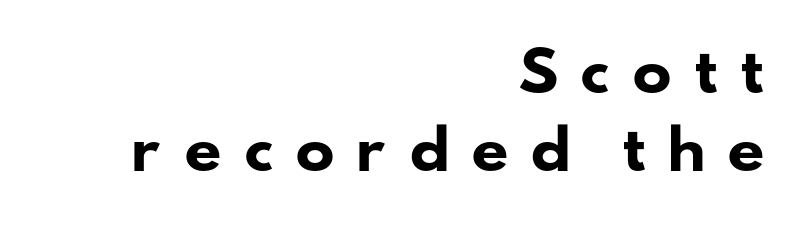
Q: Is the text bold? A: Yes.
Q: Is the typeface a serif or a sans-serif typeface? A: Sans-serif.
Q: Is the text underlined? A: No.
Q: How is the paragraph aligned? A: Right-aligned.
Q: Is the spacing between letters normal or unusually wide? A: Unusually wide.
Q: Is the spacing between lines tight, normal or loose? A: Normal.
Q: Width (condensed, normal, or wide)? A: Wide.
Q: Stroke contrast? A: Low.
Q: x-height? A: Small.
Q: Monospaced? A: No.
